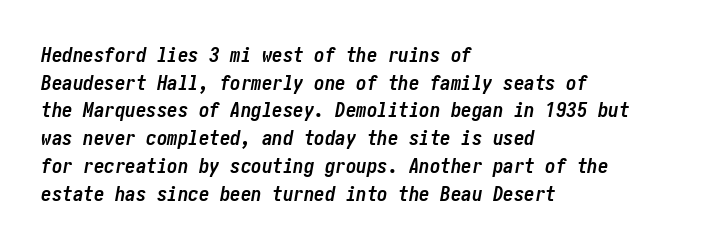
The image shows 21 px bold type, italic (leaning right); set left-aligned, normal line spacing (1.32x), normal letter spacing, not underlined.
